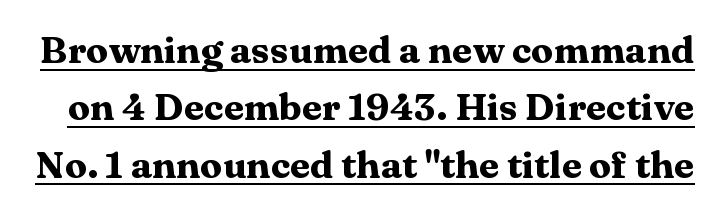
{"serif": "yes", "italic": "no", "bold": "yes", "weight": "heavy", "width": "wide", "stroke_contrast": "medium", "x_height": "medium", "monospaced": "no", "underline": "yes", "line_spacing": "normal", "line_spacing_ratio": 1.55, "letter_spacing": "normal", "letter_spacing_em": 0.0, "glyph_px": 37}
